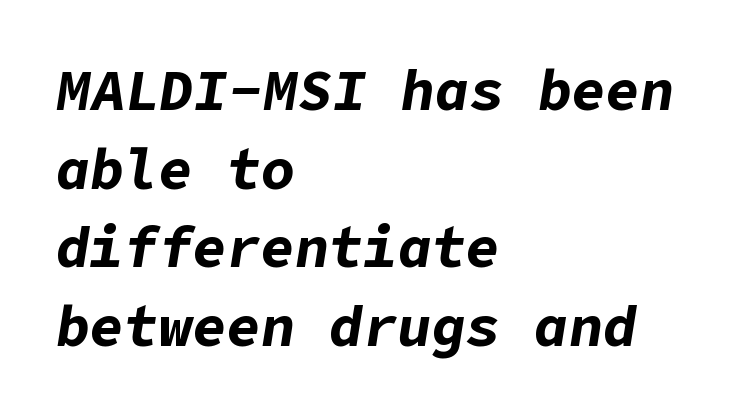
The image shows 57 px bold type, italic (leaning right); set left-aligned, normal line spacing (1.38x), normal letter spacing, not underlined; low stroke contrast and a medium x-height.
